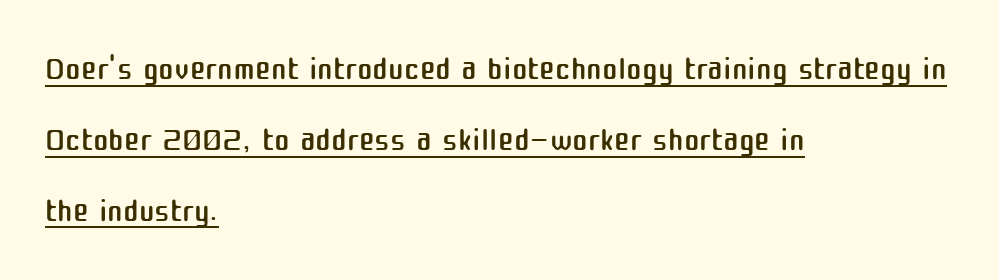
{"serif": "no", "italic": "no", "bold": "no", "weight": "regular", "width": "normal", "stroke_contrast": "medium", "x_height": "medium", "monospaced": "no", "underline": "yes", "align": "left", "line_spacing": "normal", "line_spacing_ratio": 1.51, "letter_spacing": "normal", "letter_spacing_em": 0.0, "glyph_px": 47}
